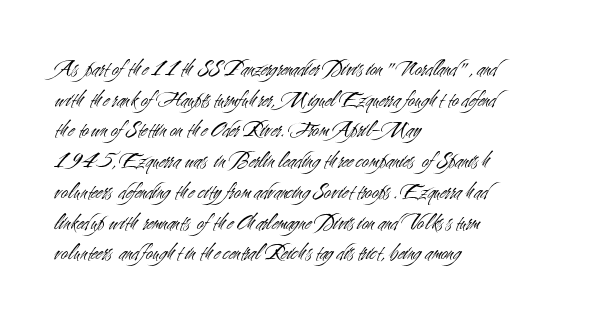
{"bold": "no", "underline": "no", "align": "left", "line_spacing": "normal", "line_spacing_ratio": 1.28, "letter_spacing": "normal", "letter_spacing_em": 0.0, "glyph_px": 24}
